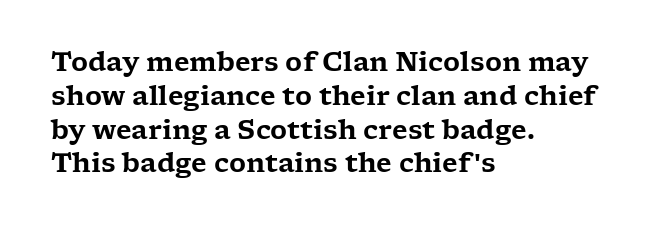
The image shows 26 px text type, upright; set left-aligned, normal line spacing (1.3x), normal letter spacing, not underlined.
